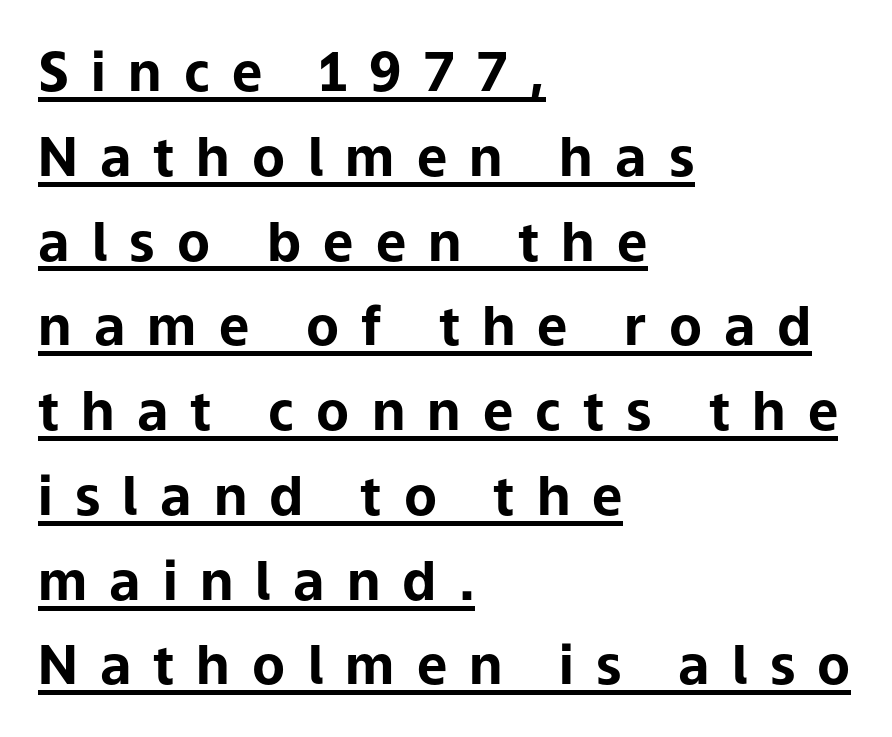
Q: Is the text bold? A: Yes.
Q: Is the text italic (slanted)? A: No, it is upright.
Q: Is the typeface a serif or a sans-serif typeface? A: Sans-serif.
Q: Is the text underlined? A: Yes.
Q: How is the paragraph aligned? A: Left-aligned.
Q: Is the spacing between letters normal or unusually wide? A: Unusually wide.
Q: Is the spacing between lines tight, normal or loose? A: Normal.
Q: Width (condensed, normal, or wide)? A: Normal.
Q: Stroke contrast? A: Low.
Q: x-height? A: Medium.
Q: Monospaced? A: No.
